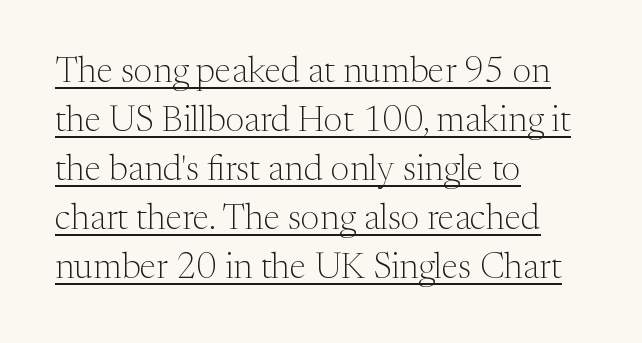
Evenly set lines give the paragraph a standard silhouette. The passage shown is typed in a proportional face where columns would drift. The paragraph shown leans on its left margin. This rendering employs a face with finishing strokes, i.e., a serif. Does the lettering tilt? It doesn't — this is upright. Compared with undecorated copy, this sample adds a rule below the words.
